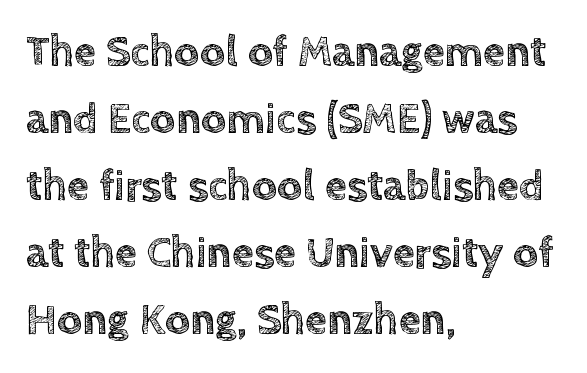
{"italic": "no", "width": "normal", "x_height": "large", "monospaced": "no", "underline": "no", "align": "left", "line_spacing": "normal", "line_spacing_ratio": 1.52, "letter_spacing": "normal", "letter_spacing_em": 0.0, "glyph_px": 44}
